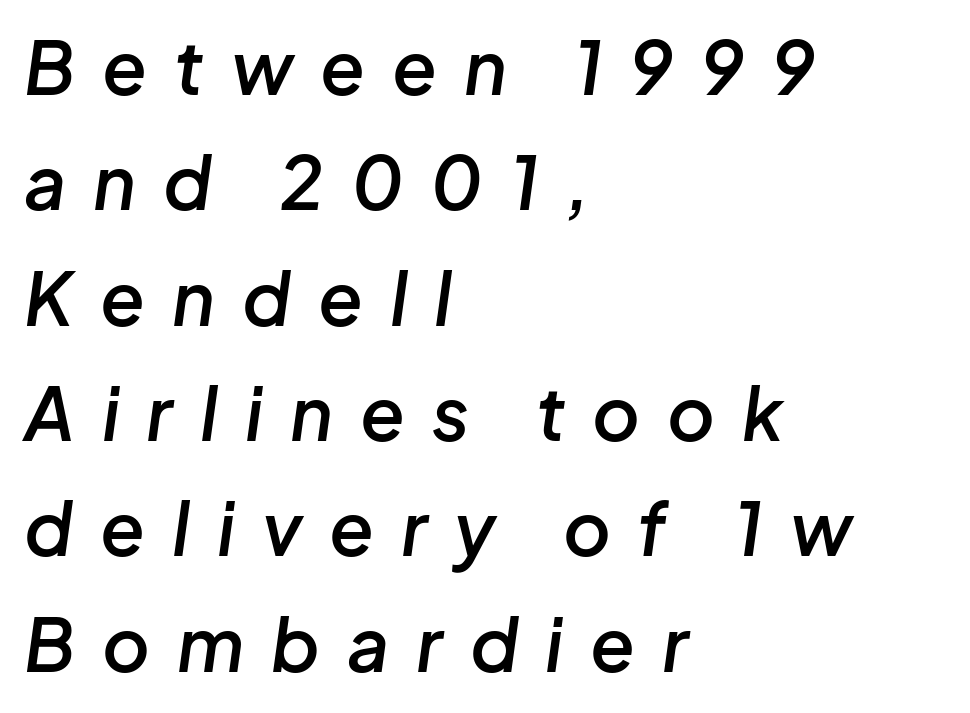
Q: Is the text bold? A: Semi-bold.
Q: Is the text italic (slanted)? A: Yes, it leans right by about 8 degrees.
Q: Is the text underlined? A: No.
Q: How is the paragraph aligned? A: Left-aligned.
Q: Is the spacing between letters normal or unusually wide? A: Unusually wide.
Q: Is the spacing between lines tight, normal or loose? A: Normal.
Q: Width (condensed, normal, or wide)? A: Normal.
Q: Stroke contrast? A: Low.
Q: x-height? A: Medium.
Q: Monospaced? A: No.
